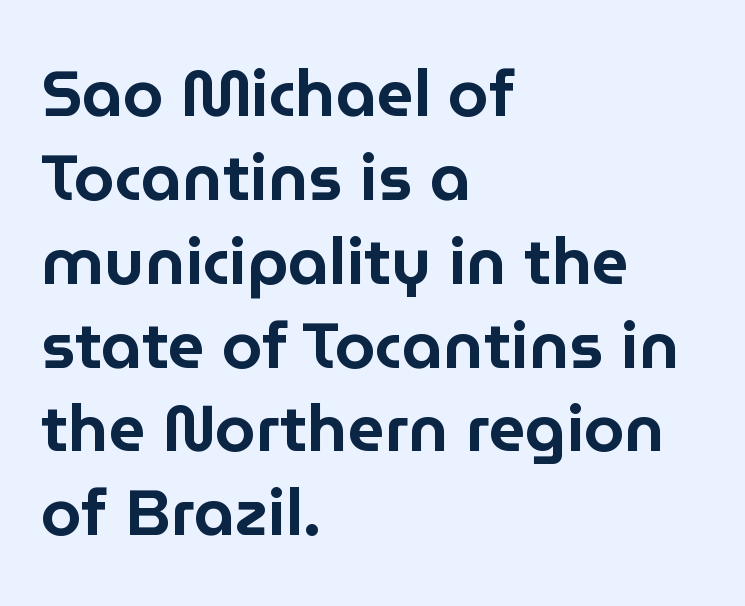
Vertical spacing — default. The letters sit at their default tracking, neither squeezed nor spread. The zone under the glyphs is completely vacant. Does the lettering tilt? It doesn't — this is upright. A sans-serif font was chosen for this passage.
